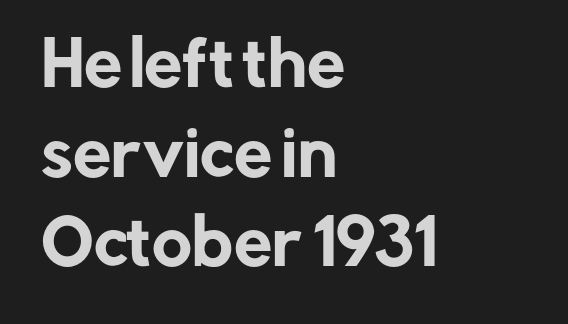
Does the leading feel generous? No, just average. Only glyphs here, with clear space below each row. Here the glyphs are tracked normally, forming tight word shapes. The typesetter chose a ragged-right arrangement here. Look at the bottom of the vertical strokes: they stop flat, with no serifs.
